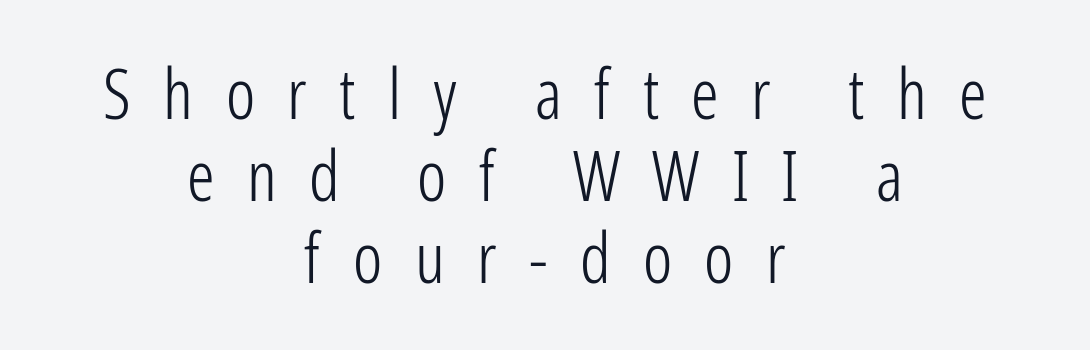
The type is letterspaced generously, with wide tracking. These lines were composed using upright roman letters. Check under the words: just untouched page. Bold? No — there's no thickening of the strokes.
